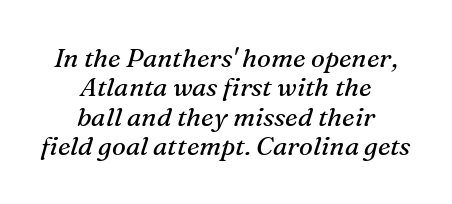
This sample trades vertical openness for compactness between lines. Descenders are the only things crossing below the line. Vertical stems look standard width or narrower in stroke. Reading down the block, each line starts at a different indent, mirrored at its end.
